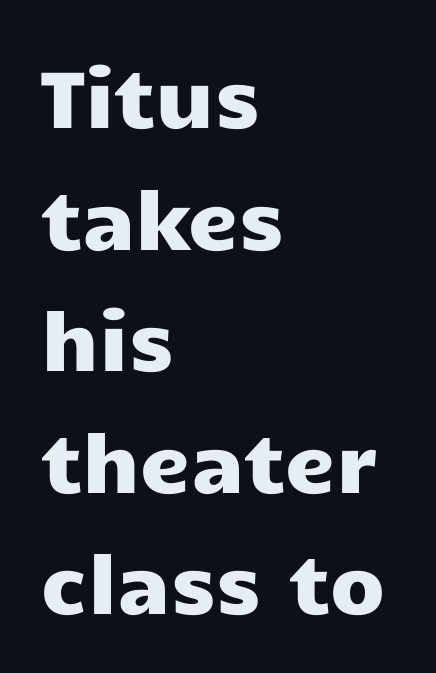
{"serif": "no", "italic": "no", "width": "wide", "stroke_contrast": "low", "x_height": "medium", "monospaced": "no", "underline": "no", "align": "left", "line_spacing": "normal", "line_spacing_ratio": 1.52, "letter_spacing": "normal", "letter_spacing_em": 0.0, "glyph_px": 80}
